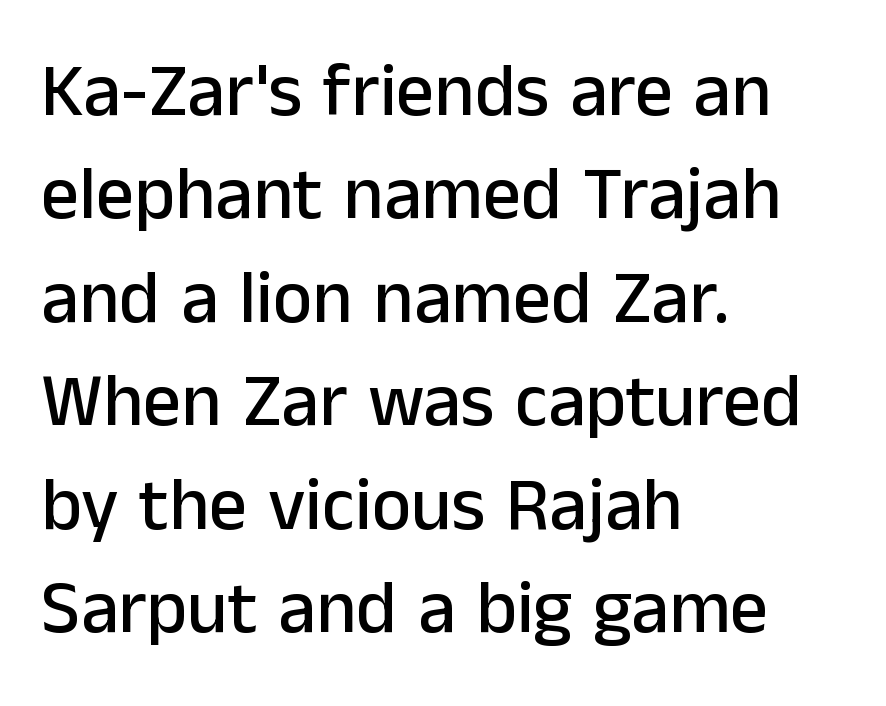
The image shows 75 px sans-serif type, upright; set left-aligned, normal line spacing (1.38x), normal letter spacing, not underlined; low stroke contrast and a medium x-height.
